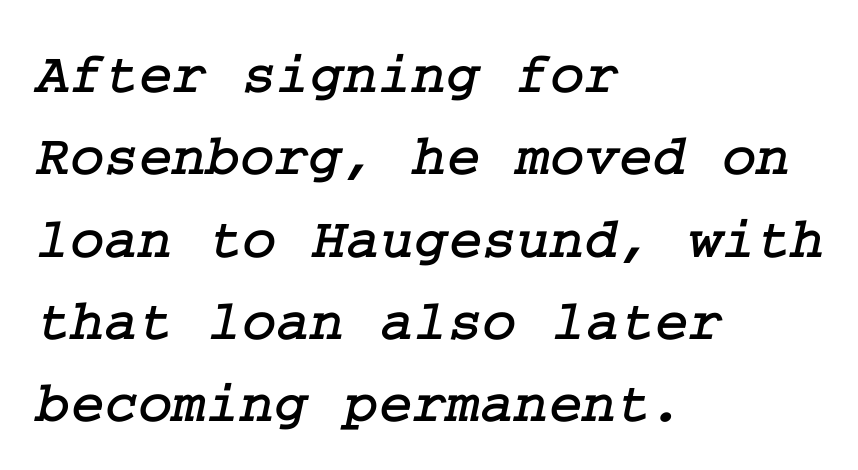
Q: Is the typeface a serif or a sans-serif typeface? A: Serif.
Q: Is the text underlined? A: No.
Q: How is the paragraph aligned? A: Left-aligned.
Q: Is the spacing between letters normal or unusually wide? A: Normal.
Q: Is the spacing between lines tight, normal or loose? A: Normal.
Q: Width (condensed, normal, or wide)? A: Normal.
Q: Stroke contrast? A: Low.
Q: x-height? A: Medium.
